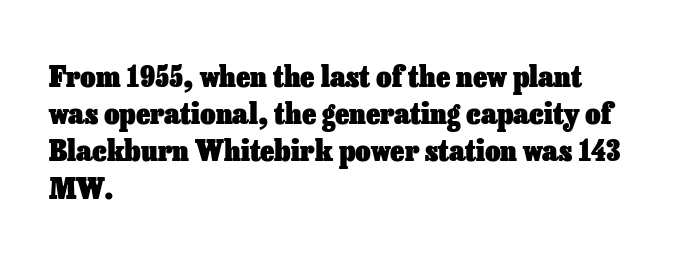
Q: Is the text bold? A: Yes.
Q: Is the text italic (slanted)? A: No, it is upright.
Q: Is the text underlined? A: No.
Q: How is the paragraph aligned? A: Left-aligned.
Q: Is the spacing between letters normal or unusually wide? A: Normal.
Q: Width (condensed, normal, or wide)? A: Normal.
Q: Stroke contrast? A: Low.
Q: x-height? A: Medium.
Q: Monospaced? A: No.
